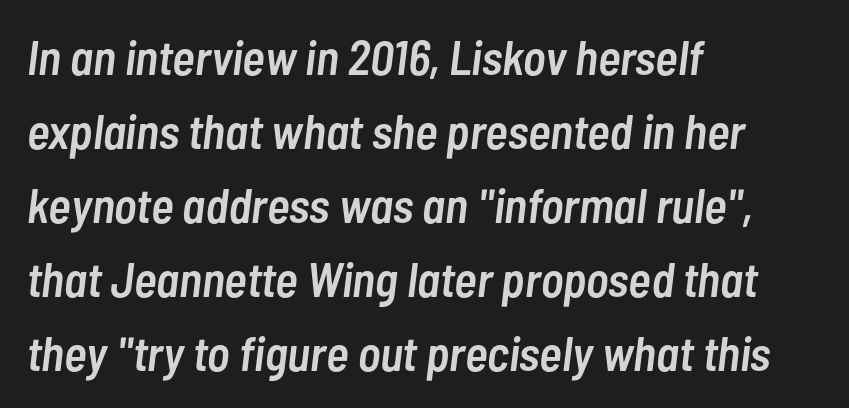
Decoration check: the copy has no underline. Tall strokes in this sample are angled rather than plumb. Moderately thickened strokes mark this as semibold type. The rendering anchors every line to the left-hand side. Here the designer chose a conventional face with non-uniform glyph widths.
